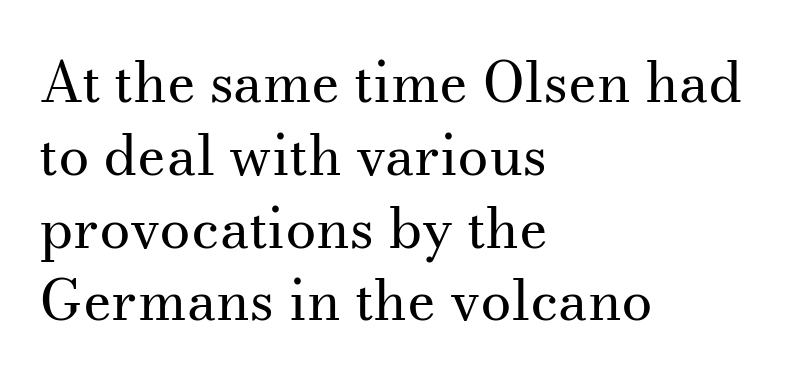
{"serif": "yes", "italic": "no", "bold": "no", "weight": "regular", "width": "normal", "stroke_contrast": "medium", "x_height": "small", "monospaced": "no", "underline": "no", "align": "left", "line_spacing": "normal", "line_spacing_ratio": 1.3, "letter_spacing": "normal", "letter_spacing_em": 0.0, "glyph_px": 56}
